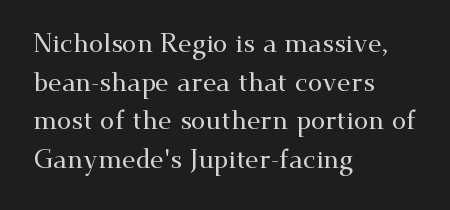
The image shows 26 px text type, upright; set left-aligned, normal line spacing (1.49x), normal letter spacing, not underlined.
